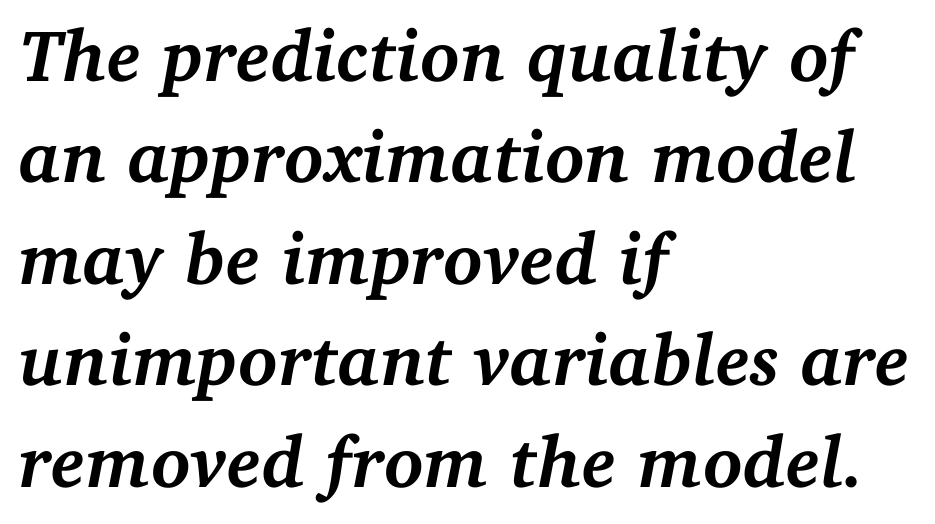
{"serif": "yes", "italic": "yes", "lean": "right", "slant_degrees": 11, "bold": "yes", "weight": "semibold", "width": "normal", "stroke_contrast": "medium", "x_height": "medium", "monospaced": "no", "underline": "no", "align": "left", "line_spacing": "normal", "line_spacing_ratio": 1.39, "letter_spacing": "normal", "letter_spacing_em": 0.0, "glyph_px": 73}
